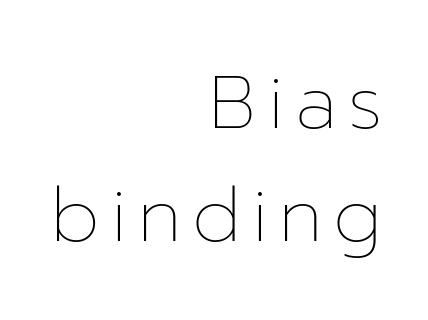
Q: Is the text bold? A: No.
Q: Is the text italic (slanted)? A: No, it is upright.
Q: Is the text underlined? A: No.
Q: How is the paragraph aligned? A: Right-aligned.
Q: Is the spacing between lines tight, normal or loose? A: Normal.
Q: Width (condensed, normal, or wide)? A: Normal.
Q: Stroke contrast? A: Low.
Q: x-height? A: Medium.
Q: Monospaced? A: No.
